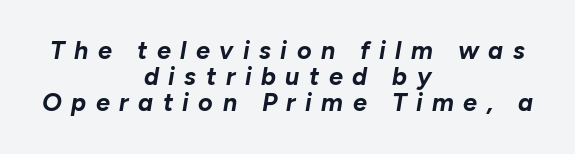
Beneath every word, the page is bare. Honestly, the letter spacing is so wide it's the main thing you notice. Quick note: italic. The space between consecutive lines is stingy. Neither beginnings nor endings align; midpoints do.
